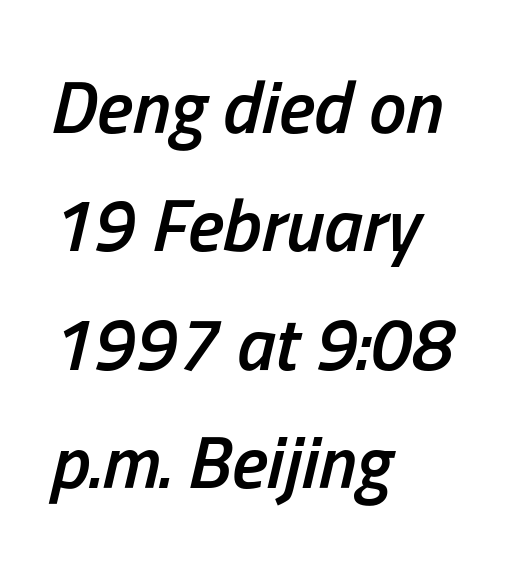
Posture: slanted. Look at the stroke-to-counter ratio: somewhat heavy, a semibold. The foot of each line stays bare and open. These lines keep a tight, regular rhythm from letter to letter. Whoever set this chose a conventional vertical rhythm.
